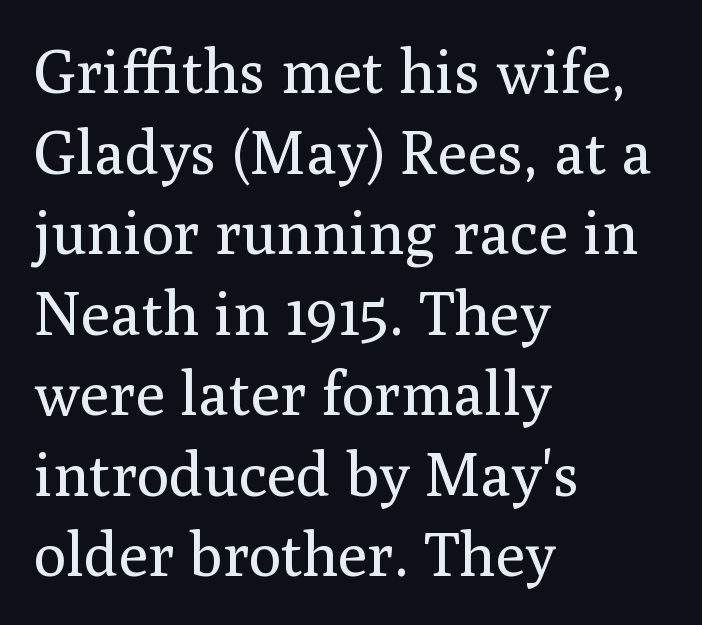
Q: Is the text bold? A: No.
Q: Is the text italic (slanted)? A: No, it is upright.
Q: Is the typeface a serif or a sans-serif typeface? A: Serif.
Q: Is the text underlined? A: No.
Q: How is the paragraph aligned? A: Left-aligned.
Q: Is the spacing between letters normal or unusually wide? A: Normal.
Q: Is the spacing between lines tight, normal or loose? A: Normal.
Q: Width (condensed, normal, or wide)? A: Normal.
Q: Stroke contrast? A: Medium.
Q: x-height? A: Medium.
Q: Monospaced? A: No.
